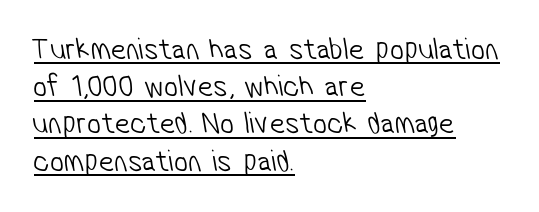
Q: Is the text bold? A: No.
Q: Is the typeface a serif or a sans-serif typeface? A: Sans-serif.
Q: Is the text underlined? A: Yes.
Q: How is the paragraph aligned? A: Left-aligned.
Q: Is the spacing between letters normal or unusually wide? A: Normal.
Q: Width (condensed, normal, or wide)? A: Condensed.
Q: Stroke contrast? A: Low.
Q: x-height? A: Medium.
Q: Monospaced? A: No.
